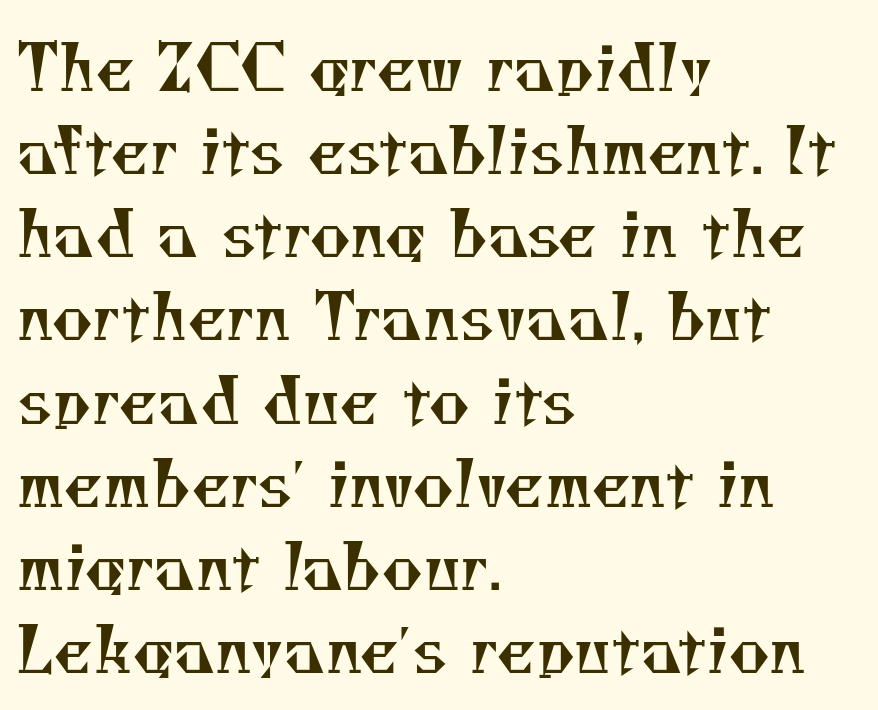
The image shows 63 px regular-weight serif type; set left-aligned, normal line spacing (1.32x), normal letter spacing, not underlined; medium stroke contrast and a small x-height.
